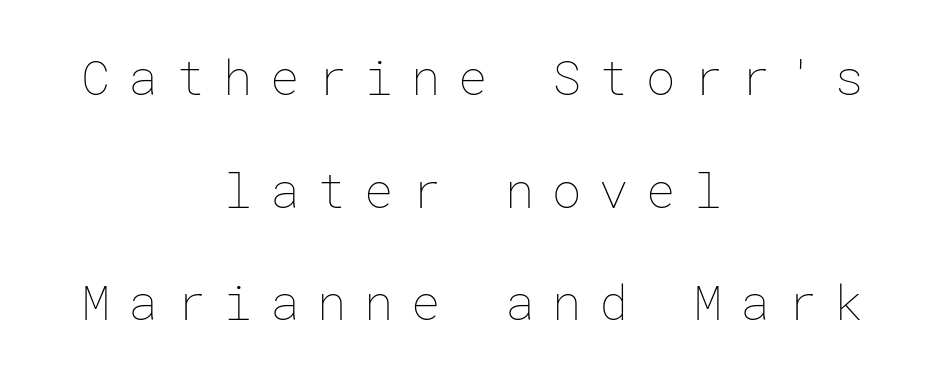
Q: Is the text bold? A: No.
Q: Is the text italic (slanted)? A: No, it is upright.
Q: Is the text underlined? A: No.
Q: How is the paragraph aligned? A: Centered.
Q: Is the spacing between letters normal or unusually wide? A: Unusually wide.
Q: Is the spacing between lines tight, normal or loose? A: Loose.
Q: Width (condensed, normal, or wide)? A: Normal.
Q: Stroke contrast? A: Low.
Q: x-height? A: Medium.
